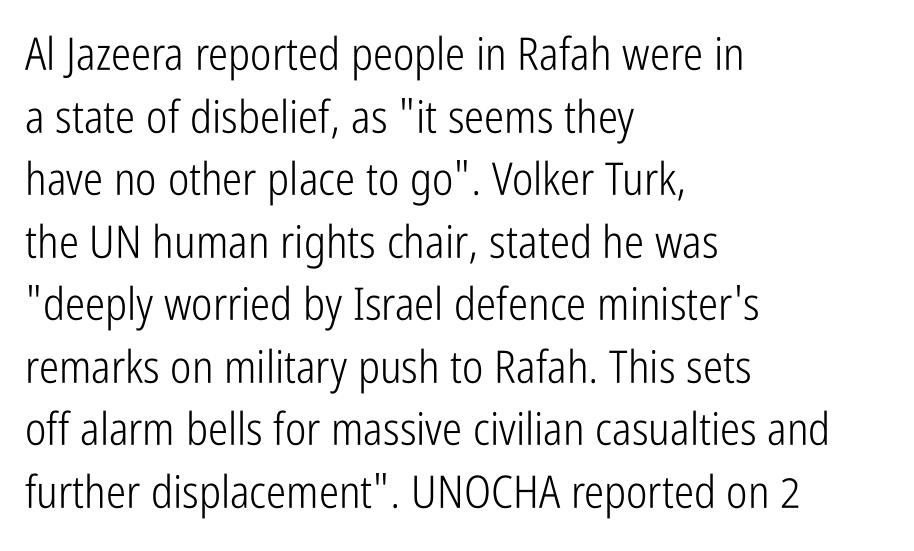
Does the type have serifs? No, each stem ends abruptly. The lettering stays uniformly vertical, giving the passage a roman look. The gaps between neighbouring characters are ordinary and unremarkable. Rows of type keep a routine distance in the vertical direction. Only glyphs here, with clear space below each row.
